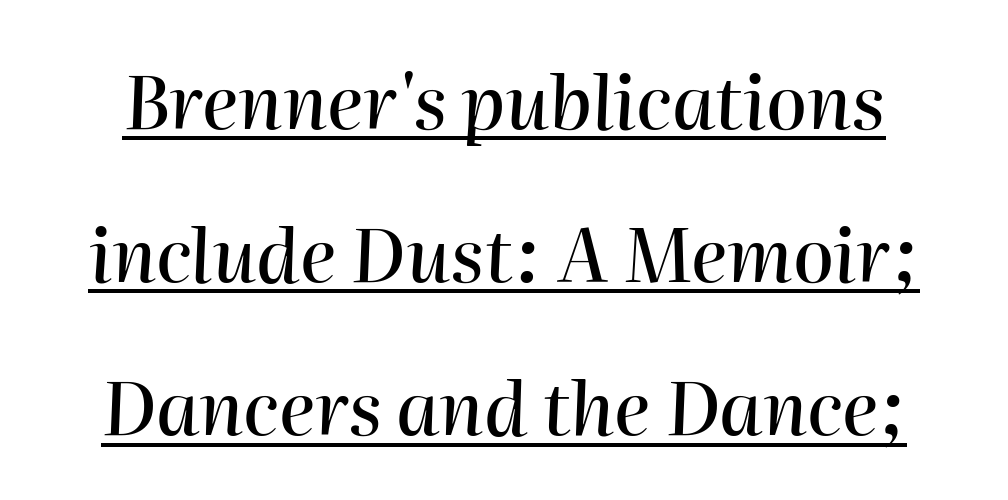
Q: Is the text italic (slanted)? A: Yes, it leans right by about 2 degrees.
Q: Is the text underlined? A: Yes.
Q: Is the spacing between letters normal or unusually wide? A: Normal.
Q: Is the spacing between lines tight, normal or loose? A: Loose.
Q: Width (condensed, normal, or wide)? A: Normal.
Q: Stroke contrast? A: High.
Q: x-height? A: Medium.
Q: Monospaced? A: No.
